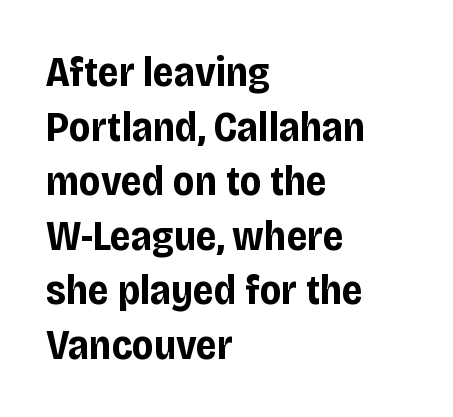
The image shows 42 px bold, condensed sans-serif type, upright; set left-aligned, normal line spacing (1.3x), normal letter spacing, not underlined; low stroke contrast and a large x-height.
